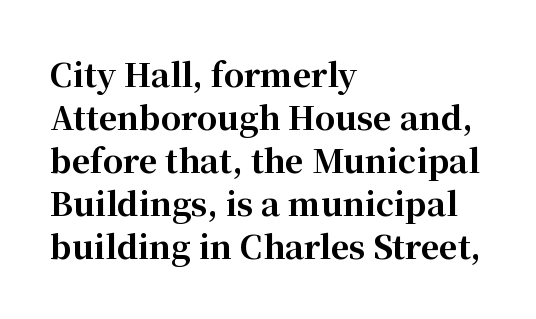
{"serif": "yes", "italic": "no", "bold": "yes", "weight": "bold", "width": "normal", "stroke_contrast": "high", "x_height": "medium", "monospaced": "no", "underline": "no", "align": "left", "line_spacing": "normal", "line_spacing_ratio": 1.34, "letter_spacing": "normal", "letter_spacing_em": 0.0, "glyph_px": 32}
